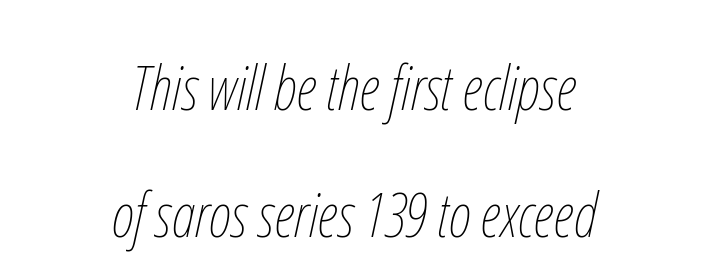
The image shows 62 px thin, condensed type, italic (leaning right); set centered, loose line spacing (2.05x), normal letter spacing, not underlined; low stroke contrast and a medium x-height.
